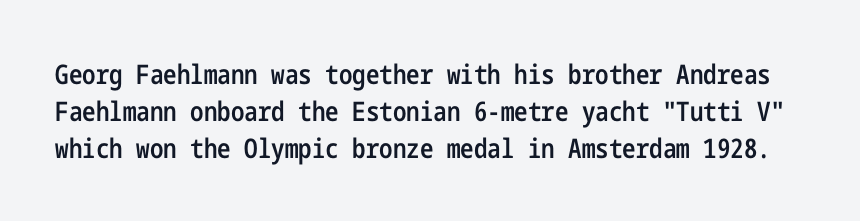
The rows are spaced the way most documents space them. How are the letters spaced? Ordinarily, with no added tracking. Has an underline been added? It has not. The typography opts for an upright posture over an oblique one.
